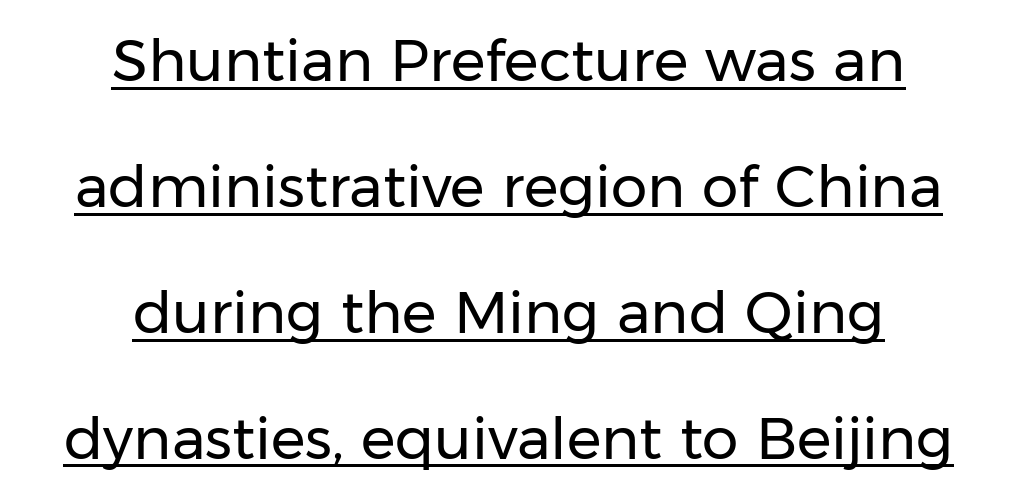
Q: Is the text bold? A: No.
Q: Is the text italic (slanted)? A: No, it is upright.
Q: Is the typeface a serif or a sans-serif typeface? A: Sans-serif.
Q: Is the text underlined? A: Yes.
Q: How is the paragraph aligned? A: Centered.
Q: Is the spacing between letters normal or unusually wide? A: Normal.
Q: Is the spacing between lines tight, normal or loose? A: Loose.
Q: Width (condensed, normal, or wide)? A: Normal.
Q: Stroke contrast? A: Low.
Q: x-height? A: Medium.
Q: Monospaced? A: No.
